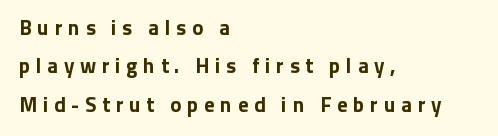
Q: Is the text bold? A: Yes.
Q: Is the text italic (slanted)? A: No, it is upright.
Q: Is the text underlined? A: No.
Q: How is the paragraph aligned? A: Left-aligned.
Q: Is the spacing between letters normal or unusually wide? A: Unusually wide.
